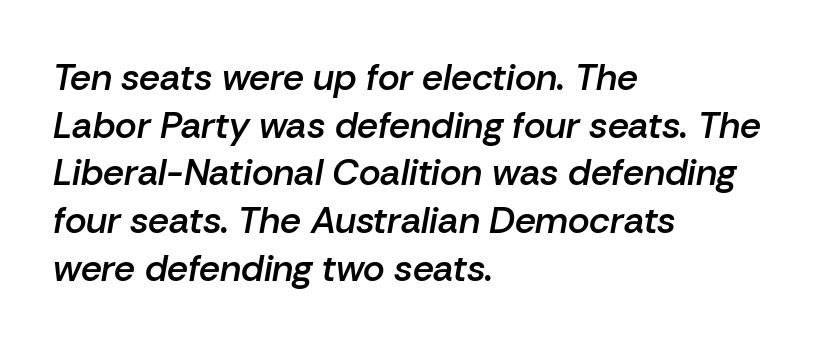
{"italic": "yes", "lean": "right", "slant_degrees": 10, "bold": "semi", "weight": "semibold", "width": "normal", "stroke_contrast": "low", "x_height": "medium", "monospaced": "no", "underline": "no", "align": "left", "line_spacing": "normal", "line_spacing_ratio": 1.29, "letter_spacing": "normal", "letter_spacing_em": 0.0, "glyph_px": 37}
